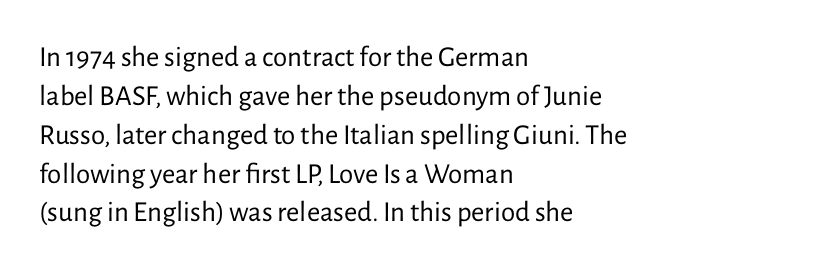
Do the characters align in a grid? No, the font is proportional. One glance says typical: line gaps are just what's usual. Posture: vertical. Weight class: somewhere from thin through regular. Short note: letters normally spaced. The paragraph shown leans on its left margin.
